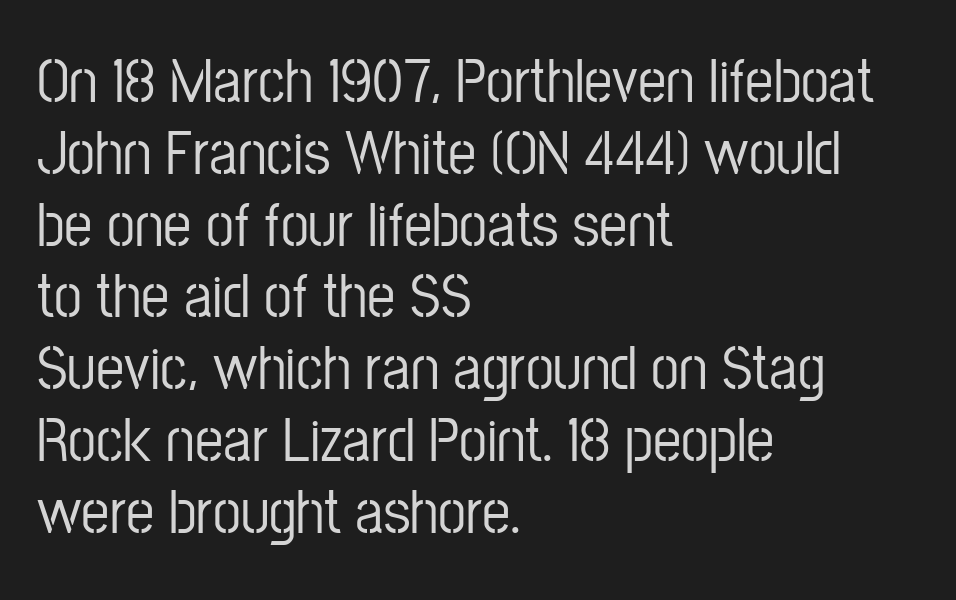
Q: Is the text italic (slanted)? A: No, it is upright.
Q: Is the typeface a serif or a sans-serif typeface? A: Sans-serif.
Q: Is the text underlined? A: No.
Q: How is the paragraph aligned? A: Left-aligned.
Q: Is the spacing between letters normal or unusually wide? A: Normal.
Q: Is the spacing between lines tight, normal or loose? A: Tight.
Q: Width (condensed, normal, or wide)? A: Condensed.
Q: Stroke contrast? A: Low.
Q: x-height? A: Medium.
Q: Monospaced? A: No.
